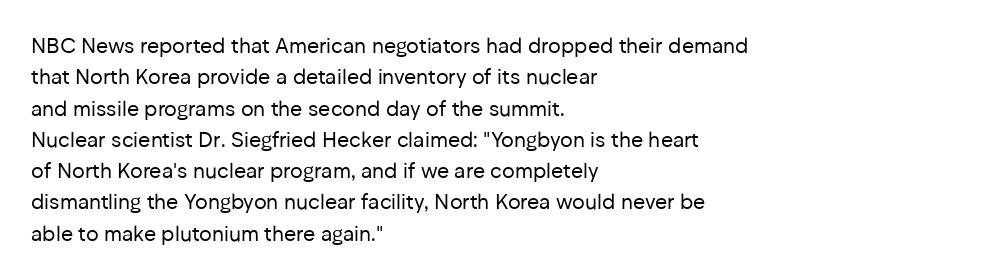
Q: Is the text bold? A: No.
Q: Is the text italic (slanted)? A: No, it is upright.
Q: Is the text underlined? A: No.
Q: How is the paragraph aligned? A: Left-aligned.
Q: Is the spacing between letters normal or unusually wide? A: Normal.
Q: Is the spacing between lines tight, normal or loose? A: Normal.
